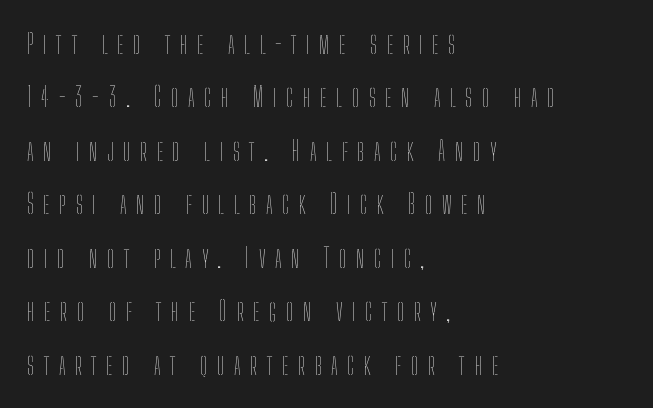
Q: Is the text bold? A: No.
Q: Is the text italic (slanted)? A: No, it is upright.
Q: Is the text underlined? A: No.
Q: How is the paragraph aligned? A: Left-aligned.
Q: Is the spacing between letters normal or unusually wide? A: Unusually wide.
Q: Is the spacing between lines tight, normal or loose? A: Loose.
